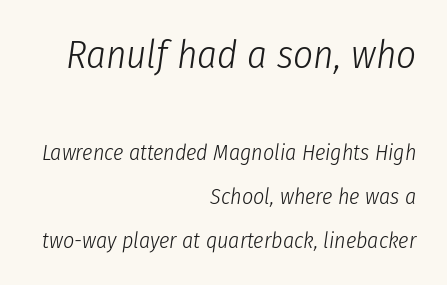
The image shows 39 px light, condensed type, italic (leaning right); set right-aligned, loose line spacing (1.98x), normal letter spacing, not underlined; the first (top) block is 1.77x larger; low stroke contrast and a medium x-height.
